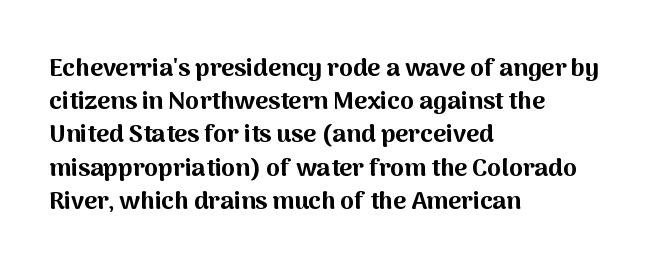
The image shows 25 px bold type, upright; set left-aligned, normal line spacing (1.33x), normal letter spacing, not underlined.
